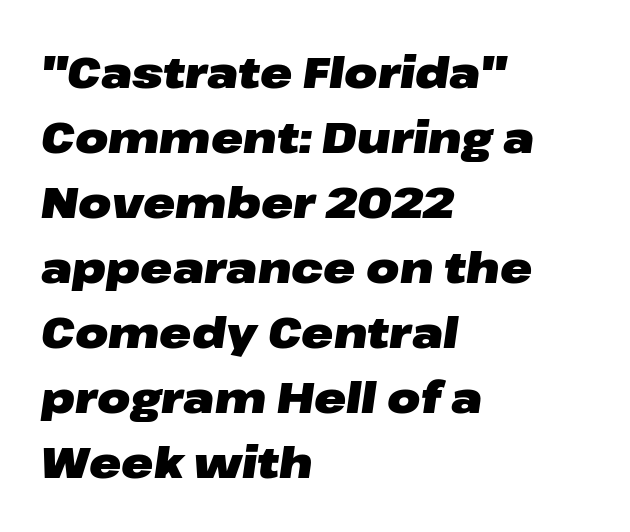
Normally led — the rows are evenly, conventionally spaced. Caption: bold face, heavy strokes. The typography opts for an oblique posture over an upright one. Letters rest on an invisible, unmarked baseline. The passage shown is typed in a proportional face where columns would drift. What stands out about the letter spacing? Nothing — it is the standard amount.
